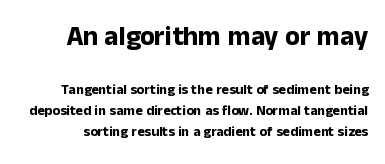
{"italic": "no", "bold": "yes", "underline": "no", "line_spacing": "normal", "line_spacing_ratio": 1.5, "letter_spacing": "normal", "letter_spacing_em": 0.0, "larger_block": "first", "size_ratio": 1.93, "glyph_px": 27}
